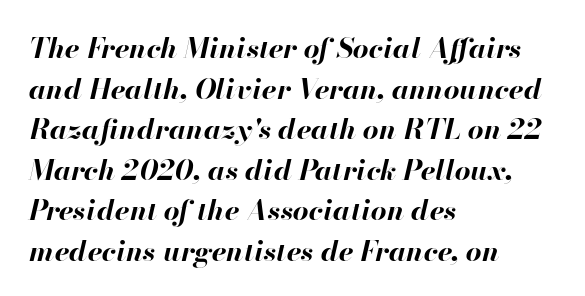
{"italic": "yes", "lean": "right", "slant_degrees": 13, "bold": "yes", "weight": "bold", "width": "normal", "stroke_contrast": "high", "x_height": "small", "monospaced": "no", "underline": "no", "align": "left", "line_spacing": "normal", "line_spacing_ratio": 1.45, "letter_spacing": "normal", "letter_spacing_em": 0.0, "glyph_px": 28}
